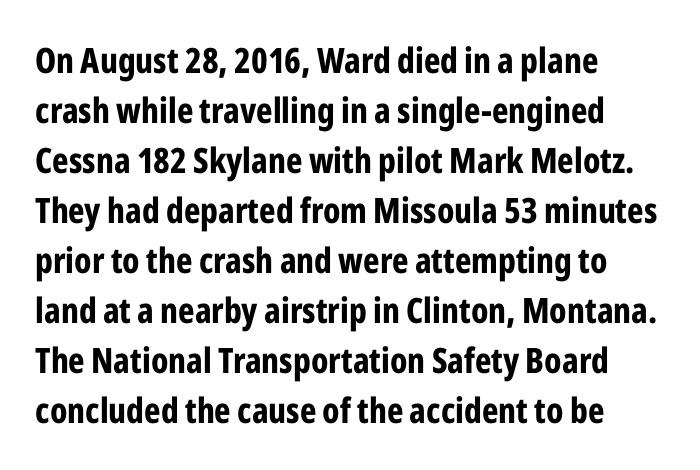
Honestly, the letter spacing is just normal — you wouldn't notice it. Quick note: underline off. This is the regular roman posture of the typeface. Notice how the passage keeps a crisp vertical edge on the left only. These lines are rendered in a variable-pitch font. The leading is moderate, giving the passage an even texture.
